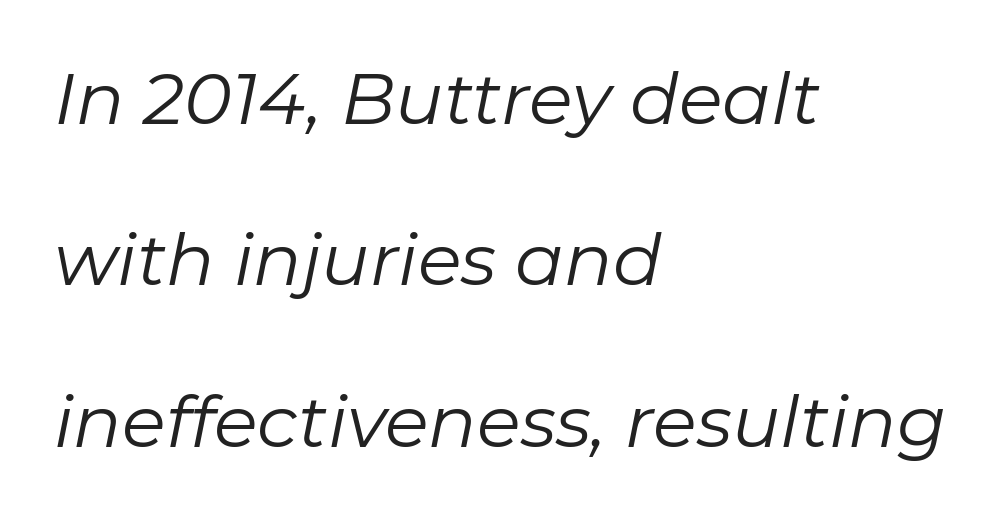
Q: Is the text bold? A: No.
Q: Is the text italic (slanted)? A: Yes, it leans right by about 11 degrees.
Q: Is the text underlined? A: No.
Q: How is the paragraph aligned? A: Left-aligned.
Q: Is the spacing between letters normal or unusually wide? A: Normal.
Q: Is the spacing between lines tight, normal or loose? A: Loose.
Q: Width (condensed, normal, or wide)? A: Normal.
Q: Stroke contrast? A: Low.
Q: x-height? A: Medium.
Q: Monospaced? A: No.
